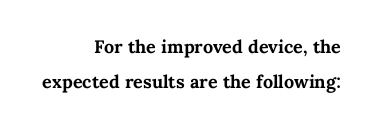
{"italic": "no", "bold": "yes", "underline": "no", "align": "right", "line_spacing": "normal", "line_spacing_ratio": 1.46, "letter_spacing": "normal", "letter_spacing_em": 0.0, "glyph_px": 24}
